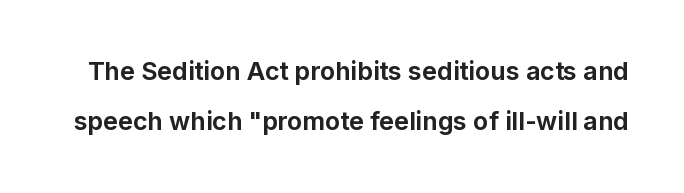
Q: Is the text bold? A: Yes.
Q: Is the text italic (slanted)? A: No, it is upright.
Q: Is the text underlined? A: No.
Q: Is the spacing between letters normal or unusually wide? A: Normal.
Q: Is the spacing between lines tight, normal or loose? A: Loose.
